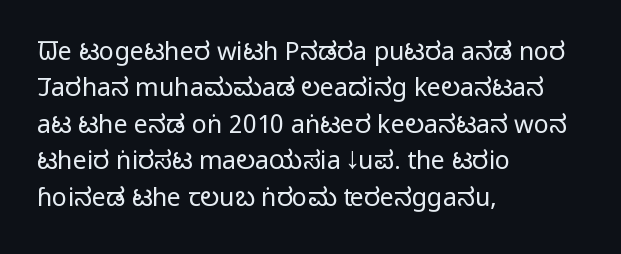
The image shows 25 px text type, upright; set left-aligned, normal line spacing (1.46x), normal letter spacing, not underlined.
